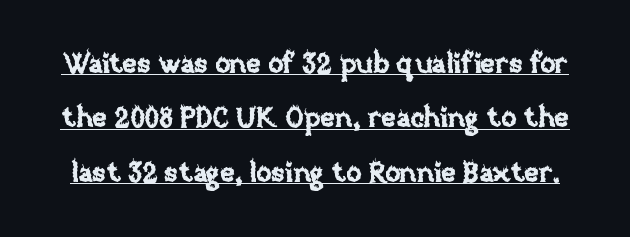
{"italic": "no", "width": "normal", "stroke_contrast": "low", "x_height": "large", "monospaced": "no", "underline": "yes", "line_spacing": "loose", "line_spacing_ratio": 1.94, "letter_spacing": "normal", "letter_spacing_em": 0.0, "glyph_px": 28}
